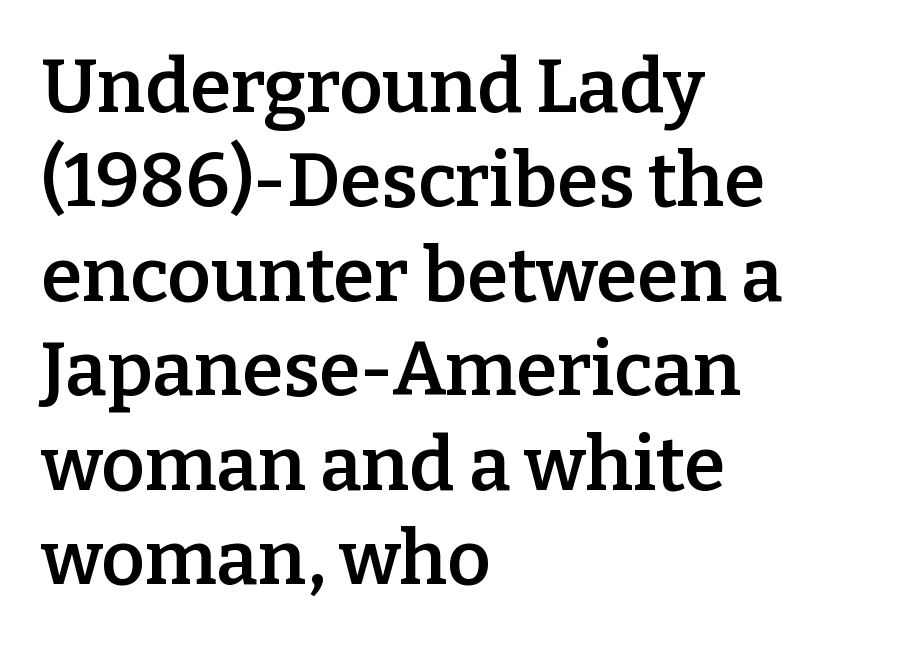
The lines in this sample share a left origin and differ only in where they stop. A typesetter would call this zero additional tracking. Emphasis by weight is partial: semibold. Type style note: has serifs. Notice how descenders clear the ascenders below comfortably — that's standard leading.
